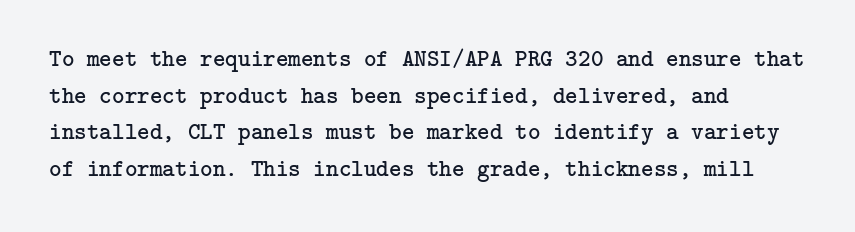
{"italic": "no", "bold": "no", "underline": "no", "align": "left", "line_spacing": "normal", "line_spacing_ratio": 1.53, "letter_spacing": "normal", "letter_spacing_em": 0.0, "glyph_px": 24}
